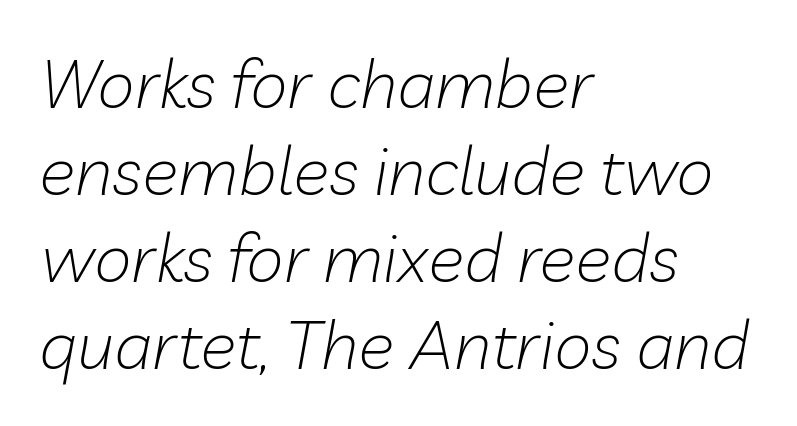
Q: Is the text bold? A: No.
Q: Is the text italic (slanted)? A: Yes, it leans right by about 10 degrees.
Q: Is the text underlined? A: No.
Q: How is the paragraph aligned? A: Left-aligned.
Q: Is the spacing between letters normal or unusually wide? A: Normal.
Q: Is the spacing between lines tight, normal or loose? A: Normal.
Q: Width (condensed, normal, or wide)? A: Normal.
Q: Stroke contrast? A: Low.
Q: x-height? A: Medium.
Q: Monospaced? A: No.
